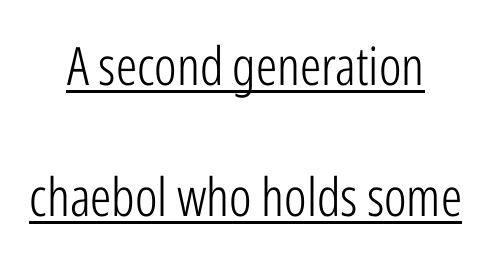
The image shows 53 px light, condensed sans-serif type, upright; set centered, loose line spacing (2.47x), normal letter spacing, underlined; low stroke contrast and a medium x-height.
